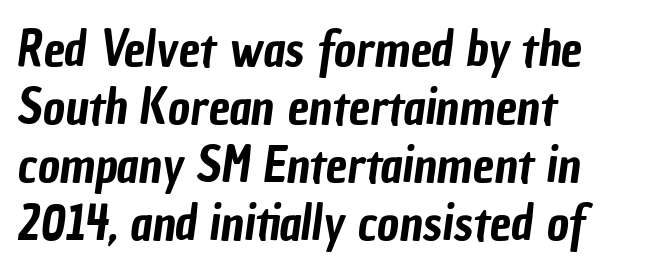
The image shows 48 px condensed sans-serif type; set left-aligned, line spacing 1.21x, normal letter spacing, not underlined; low stroke contrast and a medium x-height.
